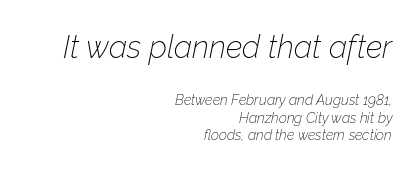
Q: Is the text bold? A: No.
Q: Is the text italic (slanted)? A: Yes, it leans right by about 12 degrees.
Q: Is the text underlined? A: No.
Q: How is the paragraph aligned? A: Right-aligned.
Q: Is the spacing between letters normal or unusually wide? A: Normal.
Q: Which block of text is set in a larger size, the first (top) or the second (bottom)? A: The first (top) one.
Q: Width (condensed, normal, or wide)? A: Normal.
Q: Stroke contrast? A: Low.
Q: x-height? A: Medium.
Q: Monospaced? A: No.
